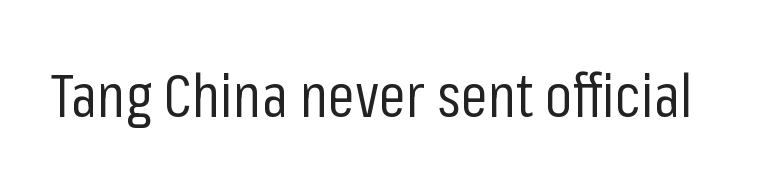
The image shows 61 px regular-weight, condensed sans-serif type, upright; set normal letter spacing, not underlined; low stroke contrast and a medium x-height.
